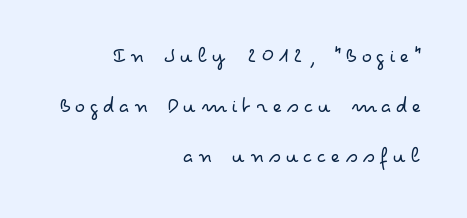
Q: Is the text bold? A: No.
Q: Is the text italic (slanted)? A: No, it is upright.
Q: Is the text underlined? A: No.
Q: How is the paragraph aligned? A: Right-aligned.
Q: Is the spacing between lines tight, normal or loose? A: Loose.
